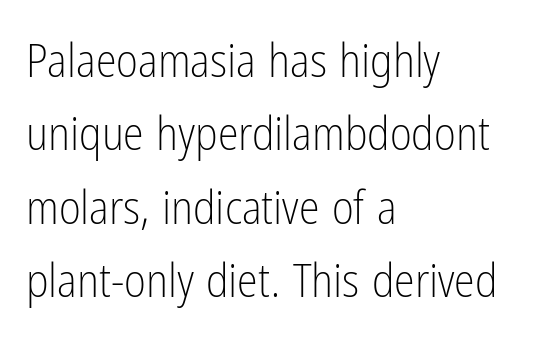
The rendering uses natural spacing where letterforms have individual widths. Characters follow at the spacing the type designer built in. This rendering features lettering with no underline. The face looks like a standard text weight, possibly lighter.
